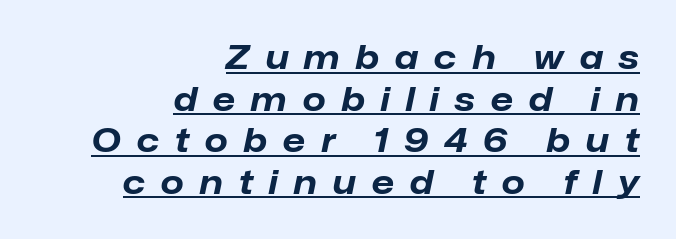
The image shows 33 px bold type, italic (leaning right); set right-aligned, normal line spacing (1.26x), unusually wide letter spacing (+0.48 em), underlined; low stroke contrast and a medium x-height.
